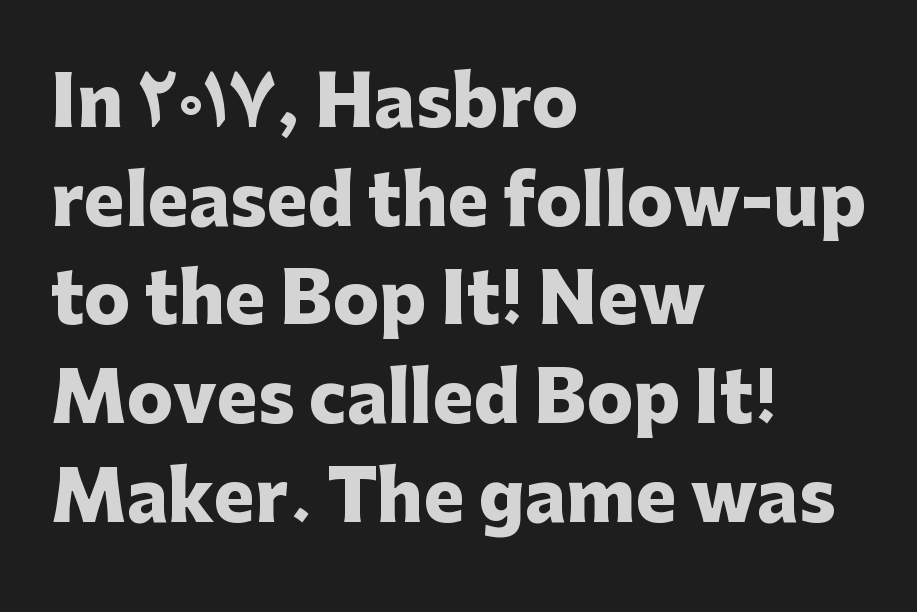
The image shows 69 px heavy sans-serif type, upright; set left-aligned, normal line spacing (1.43x), normal letter spacing, not underlined; low stroke contrast and a medium x-height.
